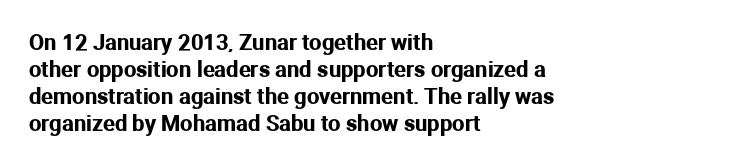
Q: Is the text italic (slanted)? A: No, it is upright.
Q: Is the text underlined? A: No.
Q: How is the paragraph aligned? A: Left-aligned.
Q: Is the spacing between letters normal or unusually wide? A: Normal.
